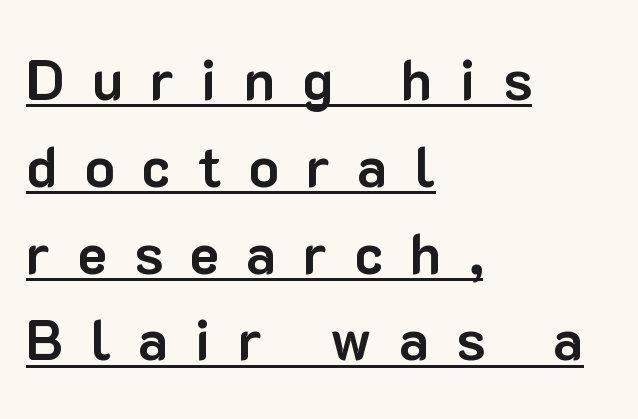
{"serif": "no", "italic": "no", "bold": "yes", "weight": "bold", "width": "normal", "stroke_contrast": "low", "x_height": "medium", "monospaced": "no", "underline": "yes", "align": "left", "line_spacing": "normal", "line_spacing_ratio": 1.55, "letter_spacing": "wide", "letter_spacing_em": 0.48, "glyph_px": 56}
